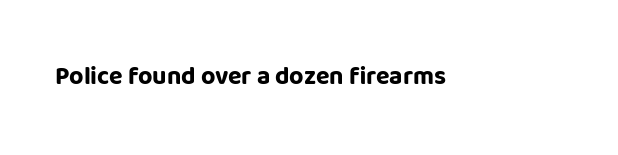
Q: Is the text bold? A: Yes.
Q: Is the text italic (slanted)? A: No, it is upright.
Q: Is the text underlined? A: No.
Q: Is the spacing between letters normal or unusually wide? A: Normal.
